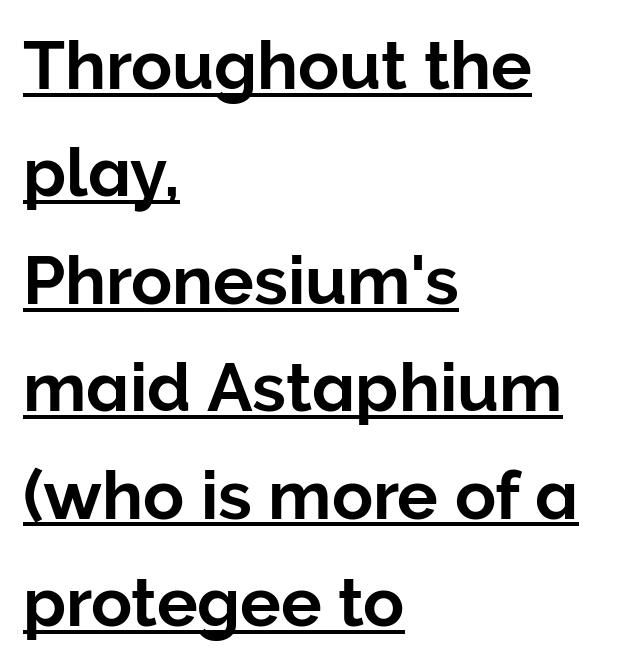
If you measured baseline to baseline, you'd find a middling distance. Think of a printed novel: that variable character pitch is what you see here. The typography opts for an upright posture over an oblique one. Short and long lines alike share a common starting point at left.
